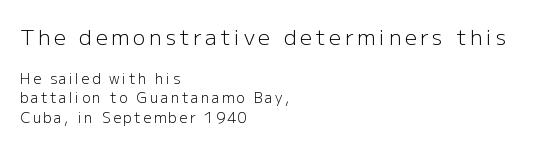
The image shows 21 px text type, upright; set left-aligned, normal line spacing (1.42x), not underlined; the first (top) block is 1.5x larger.
